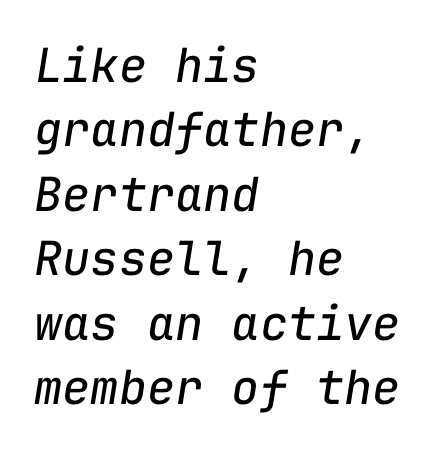
{"italic": "yes", "lean": "right", "slant_degrees": 9, "bold": "no", "weight": "regular", "width": "normal", "stroke_contrast": "low", "x_height": "medium", "monospaced": "yes", "underline": "no", "align": "left", "line_spacing": "normal", "line_spacing_ratio": 1.37, "letter_spacing": "normal", "letter_spacing_em": 0.0, "glyph_px": 47}
